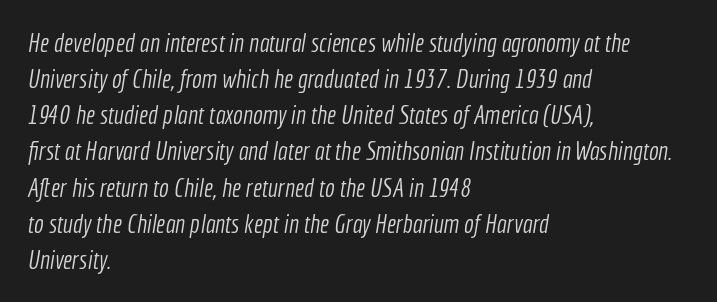
The image shows 26 px text type; set left-aligned, normal line spacing (1.39x), normal letter spacing, not underlined.
